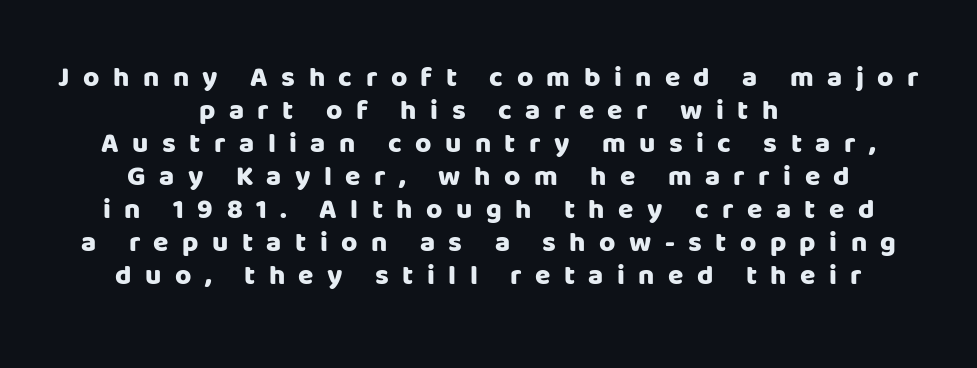
If you drew a line through each stem, it would be perfectly vertical. A dark, heavy texture on the line: the type is bold. Serif or sans? Sans — the stroke terminals are bare. The passage shown is typed in a proportional face where columns would drift. Letters rest on an invisible, unmarked baseline.
